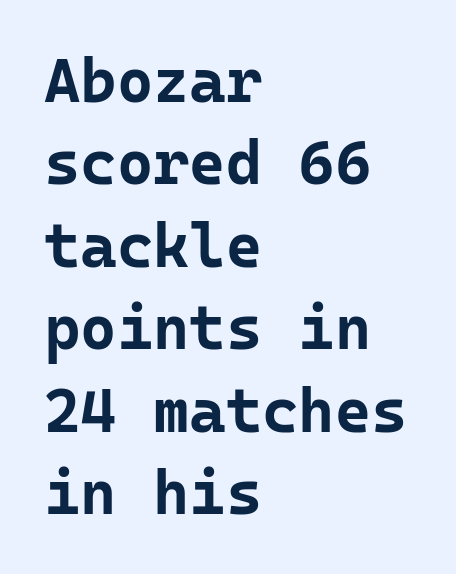
{"serif": "no", "italic": "no", "bold": "yes", "weight": "bold", "width": "normal", "stroke_contrast": "low", "x_height": "medium", "monospaced": "yes", "underline": "no", "align": "left", "line_spacing": "normal", "line_spacing_ratio": 1.33, "letter_spacing": "normal", "letter_spacing_em": 0.0, "glyph_px": 62}
